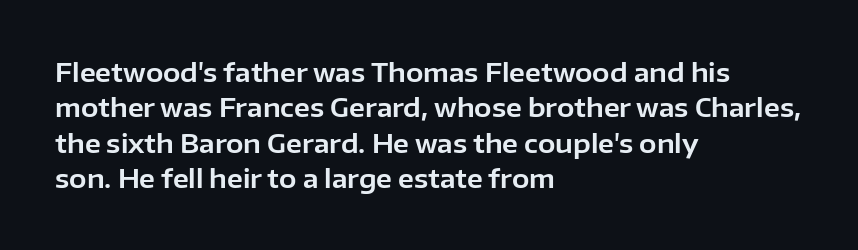
The passage shown stacks its lines at a standard gap. These lines stack with their left ends in a neat column. A roman cut, with each character standing at attention. Caption: standard tracking, unaltered. Words float on clear page, feet unadorned.
